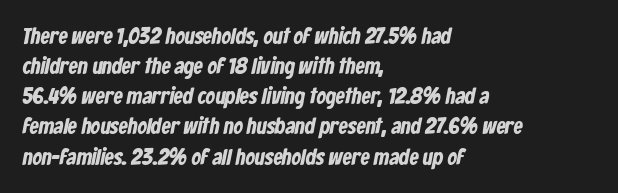
{"underline": "no", "align": "left", "line_spacing": "normal", "line_spacing_ratio": 1.31, "letter_spacing": "normal", "letter_spacing_em": 0.0, "glyph_px": 23}
